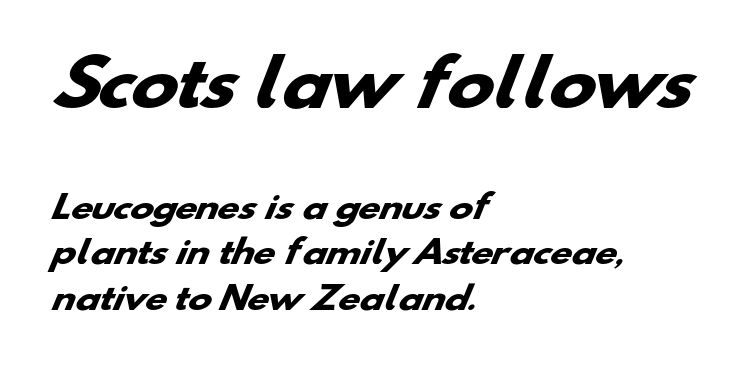
The image shows 63 px heavy, wide sans-serif type; set left-aligned, normal line spacing (1.42x), normal letter spacing, not underlined; the first (top) block is 1.97x larger; low stroke contrast and a small x-height.
